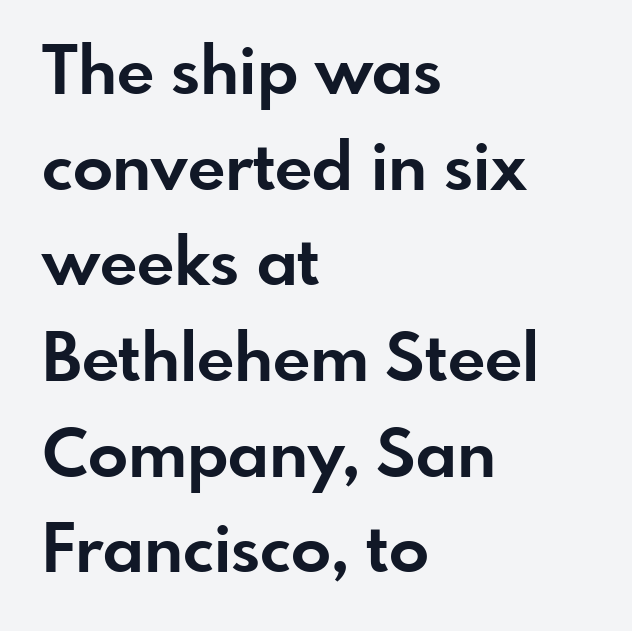
Q: Is the text bold? A: Yes.
Q: Is the text italic (slanted)? A: No, it is upright.
Q: Is the typeface a serif or a sans-serif typeface? A: Sans-serif.
Q: Is the text underlined? A: No.
Q: How is the paragraph aligned? A: Left-aligned.
Q: Is the spacing between letters normal or unusually wide? A: Normal.
Q: Is the spacing between lines tight, normal or loose? A: Normal.
Q: Width (condensed, normal, or wide)? A: Normal.
Q: Stroke contrast? A: Low.
Q: x-height? A: Small.
Q: Monospaced? A: No.
